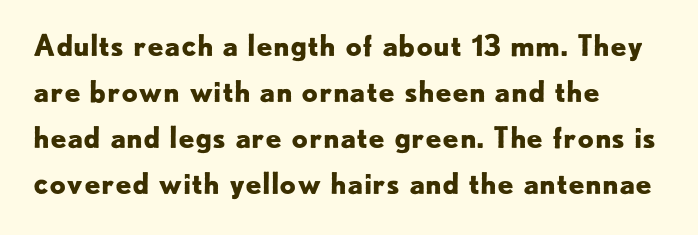
The image shows 29 px bold sans-serif type, upright; set left-aligned, normal line spacing (1.59x), normal letter spacing, not underlined; low stroke contrast and a small x-height.
